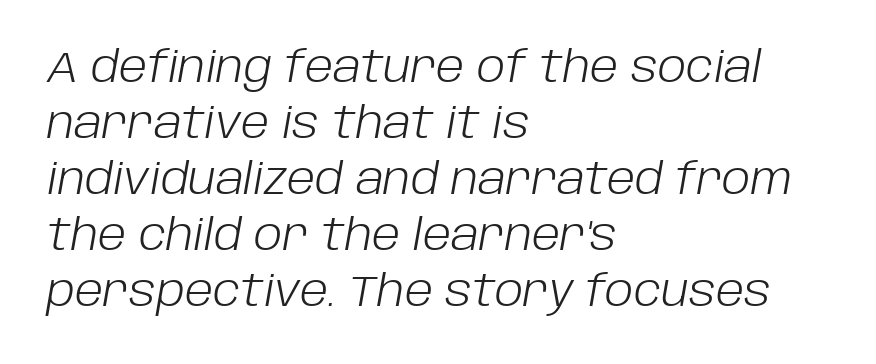
The image shows 43 px light type, italic (leaning right); set left-aligned, normal line spacing (1.3x), normal letter spacing, not underlined; low stroke contrast and a large x-height.
